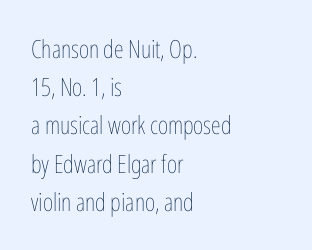
The image shows 25 px text type, upright; set left-aligned, normal line spacing (1.53x), normal letter spacing, not underlined.
